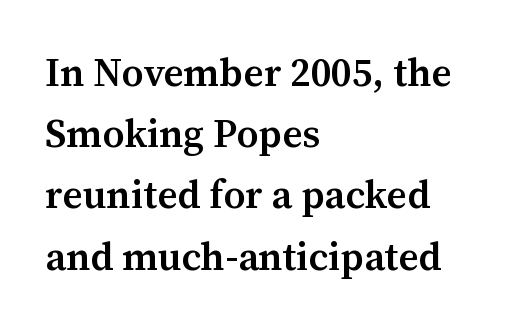
Has an underline been added? It has not. The passage shown stacks its lines at a standard gap. The line texture is even and compact thanks to regular tracking. How heavy is the stroke? Medium-heavy — a semibold, shy of bold. The rendering shows small feet on the letterforms — a serif design. The compositor pushed each line to the left boundary.
